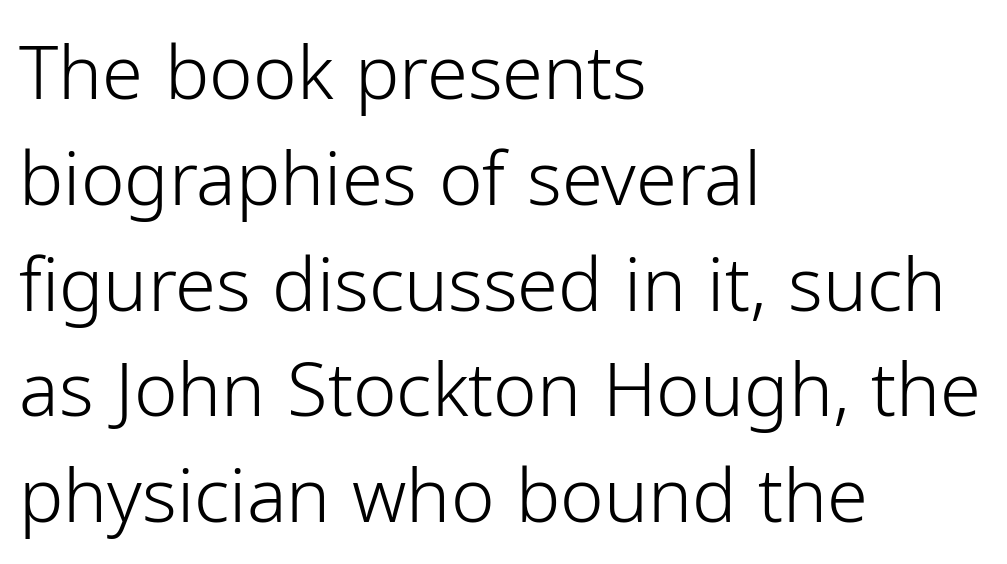
Q: Is the text bold? A: No.
Q: Is the text italic (slanted)? A: No, it is upright.
Q: Is the typeface a serif or a sans-serif typeface? A: Sans-serif.
Q: Is the text underlined? A: No.
Q: How is the paragraph aligned? A: Left-aligned.
Q: Is the spacing between letters normal or unusually wide? A: Normal.
Q: Is the spacing between lines tight, normal or loose? A: Normal.
Q: Width (condensed, normal, or wide)? A: Normal.
Q: Stroke contrast? A: Low.
Q: x-height? A: Medium.
Q: Monospaced? A: No.
